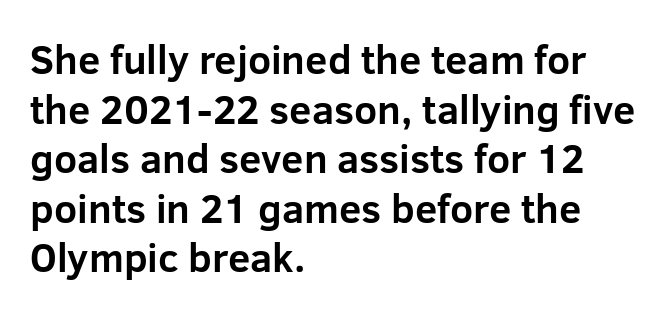
Notice how thick the strokes are: this is what a full bold looks like. Casual observation: everything's shoved over to the left. Character widths vary here, with narrow letters taking less room than wide ones. Plain, unruled lines of type. The axis of the letterforms is exactly vertical.
